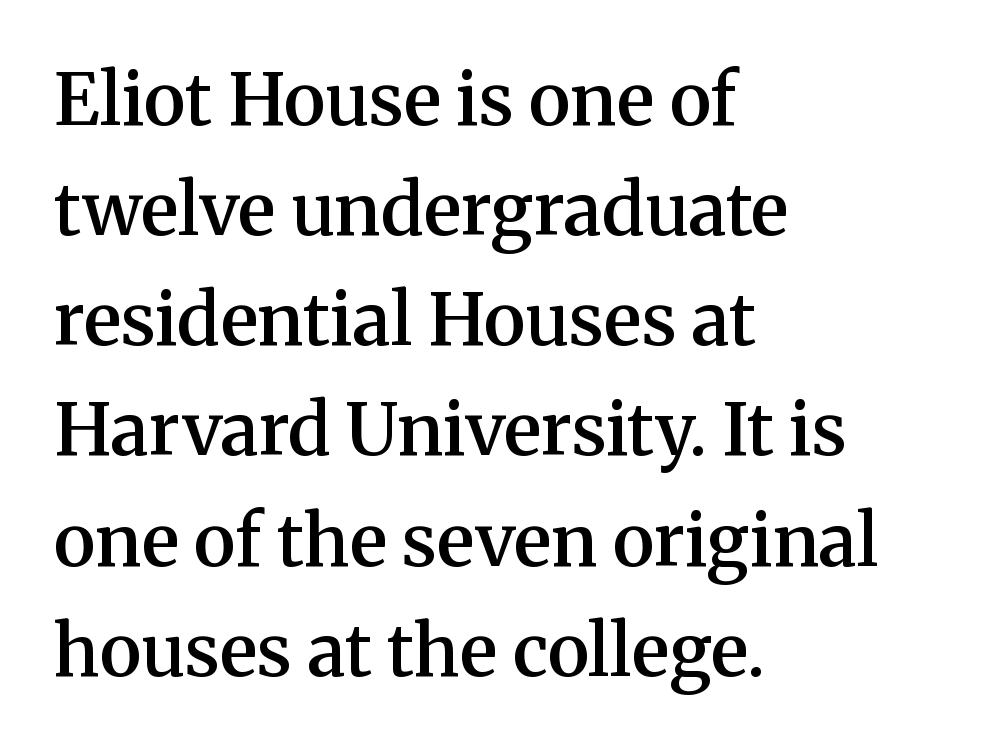
Q: Is the text bold? A: Semi-bold.
Q: Is the text italic (slanted)? A: No, it is upright.
Q: Is the typeface a serif or a sans-serif typeface? A: Serif.
Q: Is the text underlined? A: No.
Q: How is the paragraph aligned? A: Left-aligned.
Q: Is the spacing between letters normal or unusually wide? A: Normal.
Q: Is the spacing between lines tight, normal or loose? A: Normal.
Q: Width (condensed, normal, or wide)? A: Normal.
Q: Stroke contrast? A: Medium.
Q: x-height? A: Medium.
Q: Monospaced? A: No.
